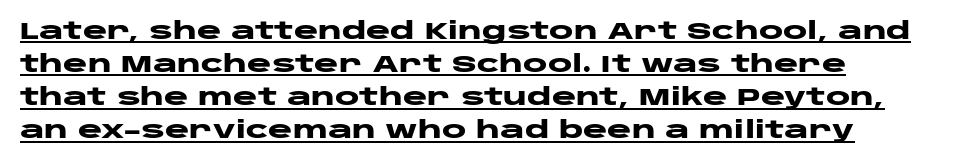
{"italic": "no", "bold": "yes", "underline": "yes", "align": "left", "line_spacing": "normal", "line_spacing_ratio": 1.44, "letter_spacing": "normal", "letter_spacing_em": 0.0, "glyph_px": 23}
